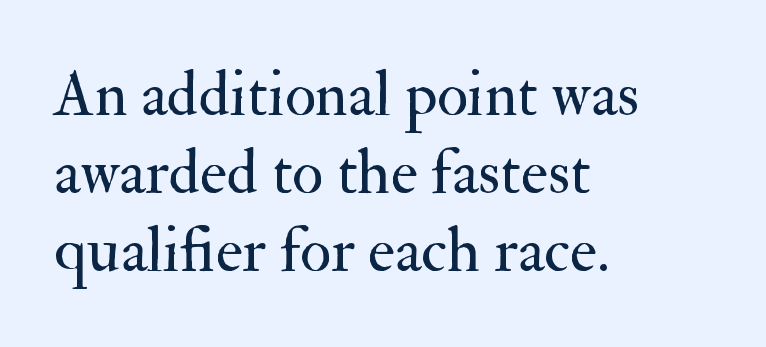
Decoration check: the copy has no underline. Caption: face not bold, strokes unweighted. This sample is left-justified, so line endings fall wherever the words run out. Posture: upright roman. Tracking value appears to be zero — textbook default spacing.
